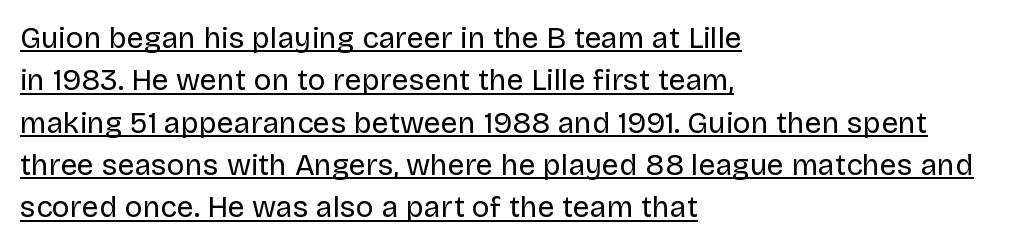
If you drew a line through each stem, it would be perfectly vertical. This is underlined copy, the kind a proofreader might mark for attention. A normal amount of white space separates one row of letters from the next. The face looks like a standard text weight, possibly lighter. The face used here is proportionally spaced, like ordinary book or web type.
